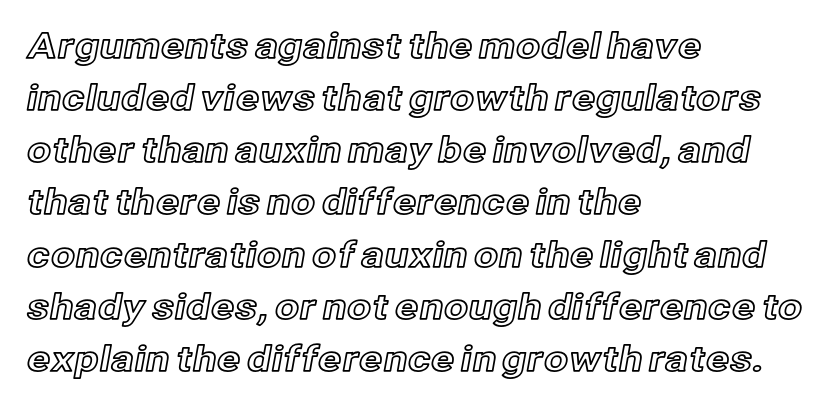
{"width": "normal", "x_height": "medium", "monospaced": "no", "underline": "no", "align": "left", "line_spacing": "normal", "line_spacing_ratio": 1.49, "letter_spacing": "normal", "letter_spacing_em": 0.0, "glyph_px": 35}
